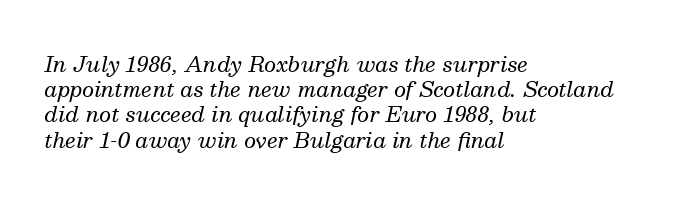
{"italic": "yes", "lean": "right", "slant_degrees": 13, "bold": "no", "underline": "no", "align": "left", "line_spacing_ratio": 1.2, "letter_spacing": "normal", "letter_spacing_em": 0.0, "glyph_px": 21}
